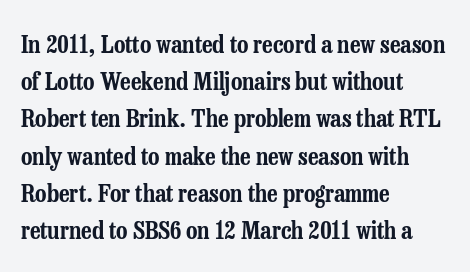
Designer's note — italics off, roman on. Compared with typical paragraphs, the rows here are spaced about the same. No word sits above an underline. Left-aligned paragraph, ragged on the right. This sample uses plain, unmodified letter spacing.
